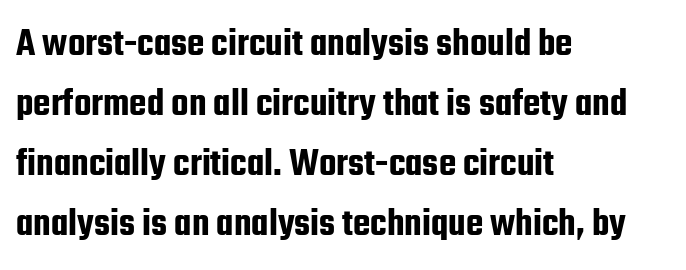
{"serif": "no", "italic": "no", "width": "condensed", "stroke_contrast": "low", "x_height": "medium", "monospaced": "no", "underline": "no", "align": "left", "line_spacing": "normal", "line_spacing_ratio": 1.5, "letter_spacing": "normal", "letter_spacing_em": 0.0, "glyph_px": 40}
